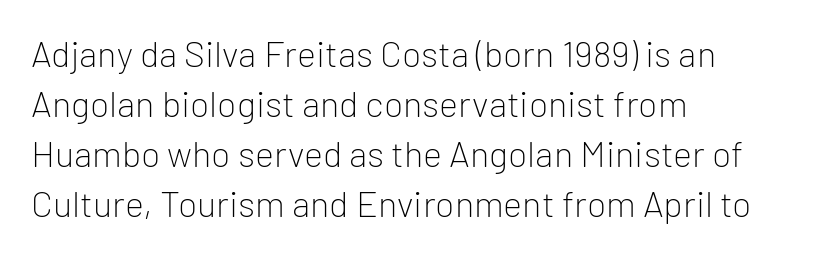
{"serif": "no", "italic": "no", "bold": "no", "weight": "light", "width": "normal", "stroke_contrast": "low", "x_height": "medium", "monospaced": "no", "underline": "no", "align": "left", "line_spacing": "normal", "line_spacing_ratio": 1.39, "letter_spacing": "normal", "letter_spacing_em": 0.0, "glyph_px": 36}
